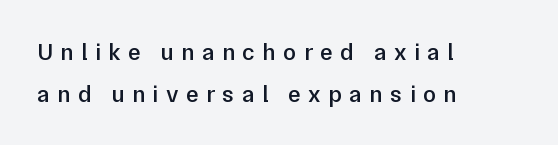
Q: Is the text bold? A: Semi-bold.
Q: Is the text italic (slanted)? A: No, it is upright.
Q: Is the text underlined? A: No.
Q: How is the paragraph aligned? A: Left-aligned.
Q: Is the spacing between letters normal or unusually wide? A: Unusually wide.
